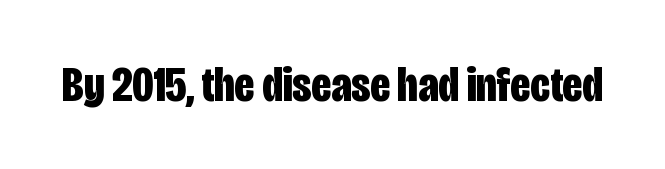
Caption: bold face, heavy strokes. Varying glyph widths throughout — classic text-font behaviour. Each word holds together tightly as a unit, with standard inter-letter gaps. I'd call this a sans setting — the letters go barefoot. The axis of the letterforms is exactly vertical. Decoration check: the copy has no underline.
